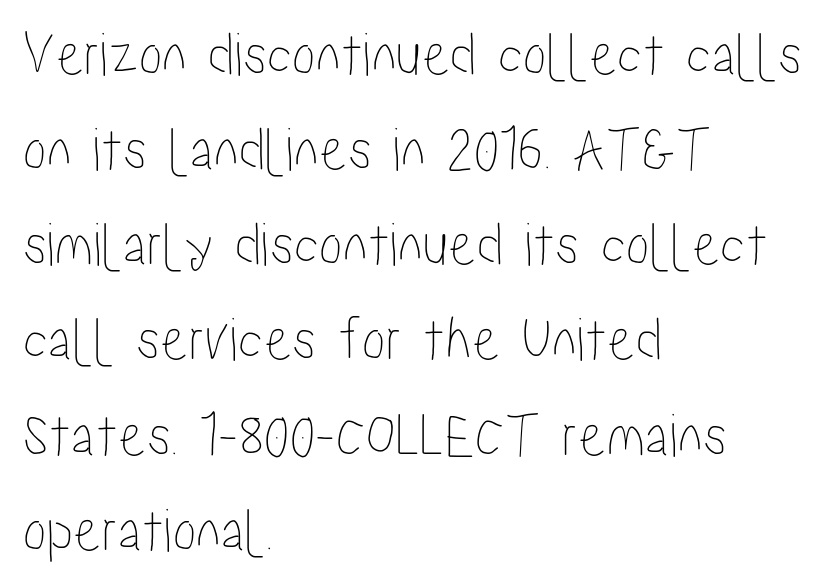
{"italic": "no", "width": "condensed", "stroke_contrast": "low", "x_height": "medium", "monospaced": "no", "underline": "no", "align": "left", "line_spacing": "normal", "line_spacing_ratio": 1.51, "letter_spacing": "normal", "letter_spacing_em": 0.0, "glyph_px": 63}
